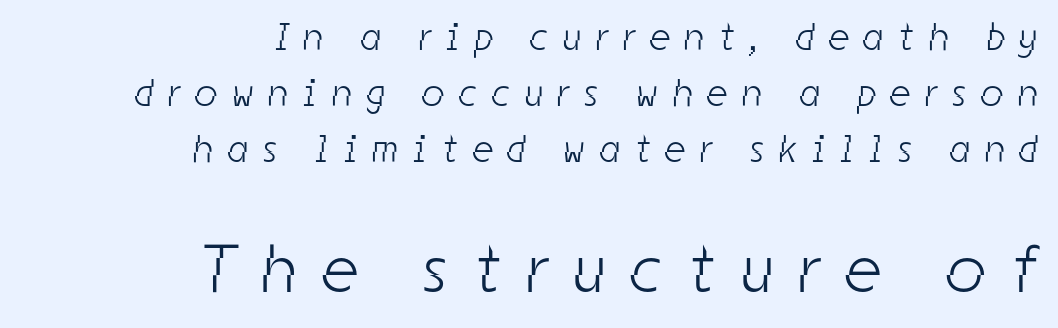
Q: Is the text bold? A: No.
Q: Is the typeface a serif or a sans-serif typeface? A: Sans-serif.
Q: Is the text underlined? A: No.
Q: How is the paragraph aligned? A: Right-aligned.
Q: Is the spacing between letters normal or unusually wide? A: Unusually wide.
Q: Is the spacing between lines tight, normal or loose? A: Normal.
Q: Which block of text is set in a larger size, the first (top) or the second (bottom)? A: The second (bottom) one.
Q: Width (condensed, normal, or wide)? A: Condensed.
Q: Stroke contrast? A: Low.
Q: x-height? A: Medium.
Q: Monospaced? A: No.
